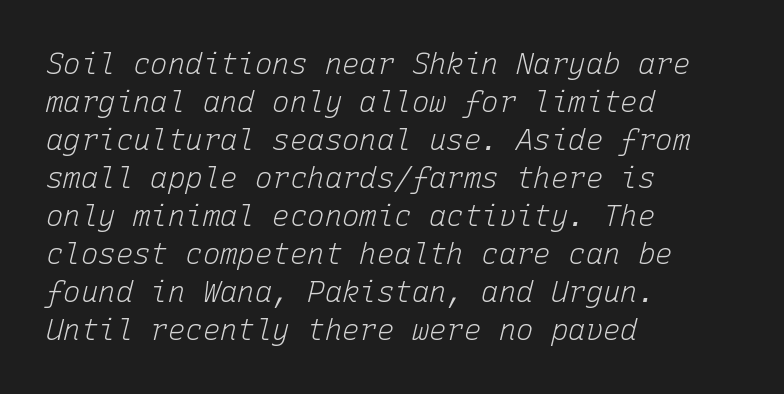
The image shows 29 px light type, italic (leaning right), monospaced; set left-aligned, normal line spacing (1.31x), normal letter spacing, not underlined; low stroke contrast and a medium x-height.
